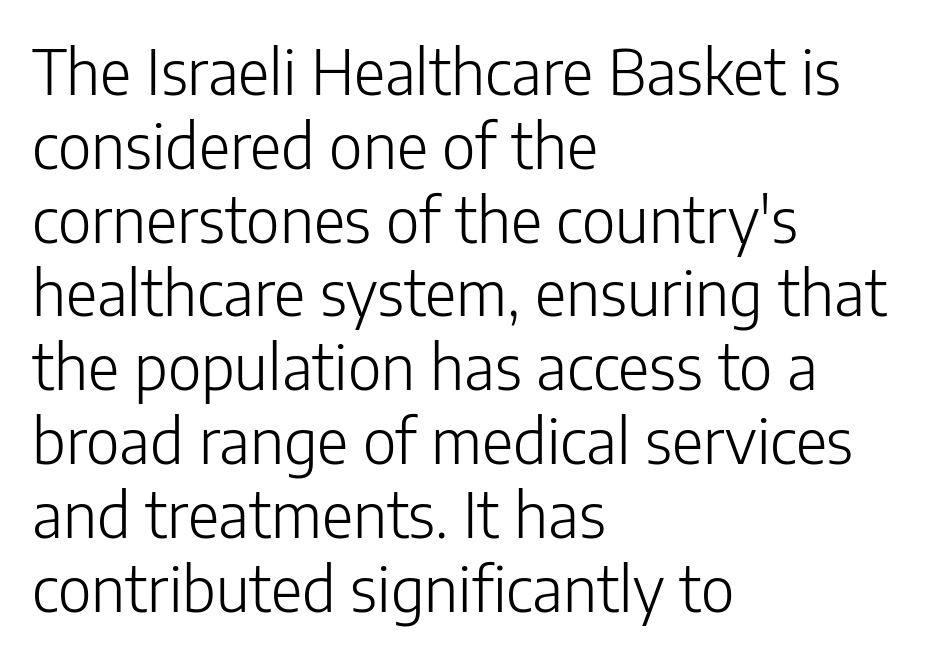
Q: Is the text bold? A: No.
Q: Is the text italic (slanted)? A: No, it is upright.
Q: Is the typeface a serif or a sans-serif typeface? A: Sans-serif.
Q: Is the text underlined? A: No.
Q: How is the paragraph aligned? A: Left-aligned.
Q: Is the spacing between letters normal or unusually wide? A: Normal.
Q: Width (condensed, normal, or wide)? A: Normal.
Q: Stroke contrast? A: Low.
Q: x-height? A: Medium.
Q: Monospaced? A: No.
